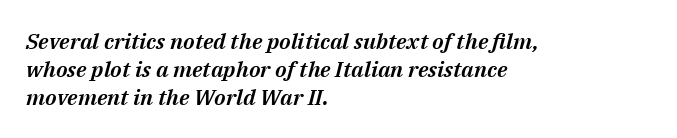
The image shows 22 px text type, italic (leaning right); set left-aligned, normal line spacing (1.27x), normal letter spacing, not underlined.
